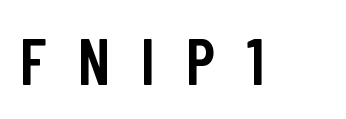
The image shows 65 px semibold, condensed sans-serif type, upright; set unusually wide letter spacing (+0.48 em), not underlined; low stroke contrast and a medium x-height.
